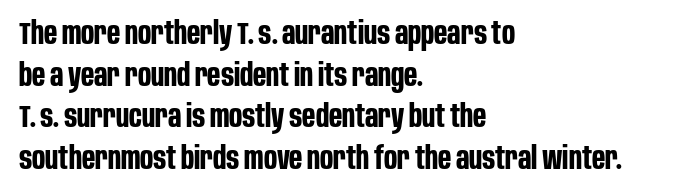
Descenders hang freely into open space. Compared with a centered layout, this one pins lines to the left instead. Do the characters align in a grid? No, the font is proportional. Words appear dense and cohesive because spacing is normal.
